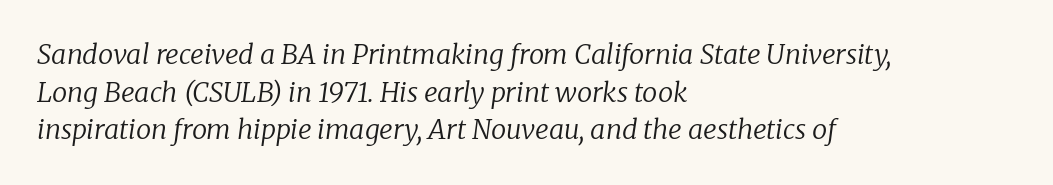
The image shows 27 px text type, italic (leaning right); set left-aligned, normal line spacing (1.39x), normal letter spacing, not underlined.
